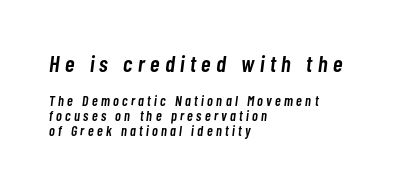
Q: Is the text bold? A: Semi-bold.
Q: Is the text italic (slanted)? A: Yes, it leans right by about 7 degrees.
Q: Is the text underlined? A: No.
Q: How is the paragraph aligned? A: Left-aligned.
Q: Is the spacing between letters normal or unusually wide? A: Unusually wide.
Q: Is the spacing between lines tight, normal or loose? A: Tight.
Q: Which block of text is set in a larger size, the first (top) or the second (bottom)? A: The first (top) one.
